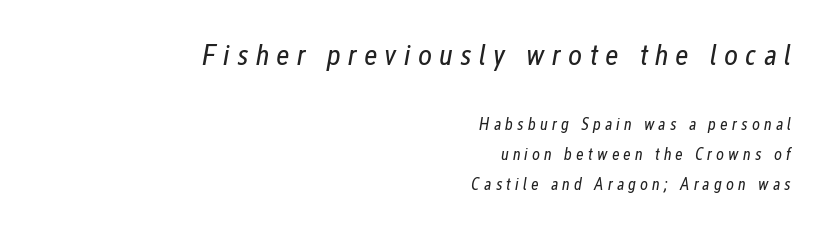
The image shows 30 px regular-weight, condensed type, italic (leaning right); set right-aligned, line spacing 1.77x, unusually wide letter spacing (+0.24 em), not underlined; the first (top) block is 1.76x larger; low stroke contrast and a medium x-height.
